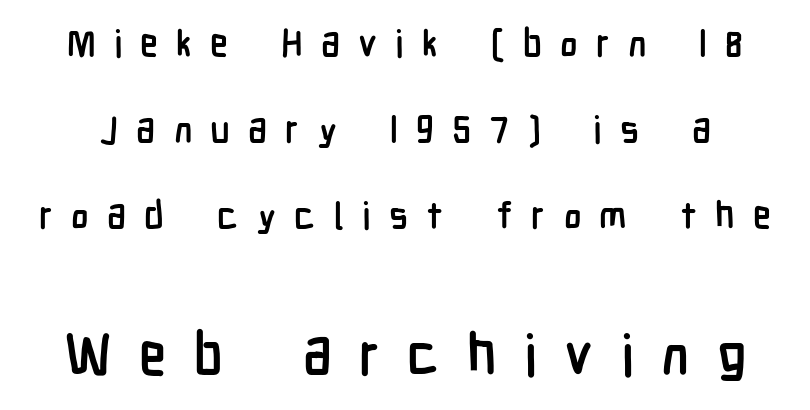
{"serif": "no", "italic": "no", "bold": "yes", "weight": "semibold", "width": "condensed", "stroke_contrast": "low", "x_height": "medium", "monospaced": "no", "underline": "no", "line_spacing": "loose", "line_spacing_ratio": 2.32, "letter_spacing": "wide", "letter_spacing_em": 0.49, "larger_block": "second", "size_ratio": 1.51, "glyph_px": 56}
